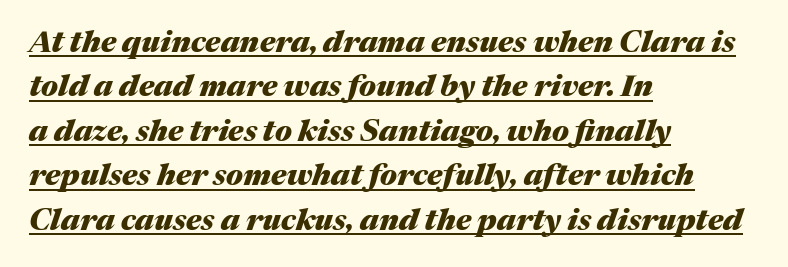
{"italic": "yes", "lean": "right", "slant_degrees": 17, "bold": "yes", "weight": "heavy", "width": "normal", "stroke_contrast": "medium", "x_height": "medium", "monospaced": "no", "underline": "yes", "align": "left", "line_spacing": "normal", "line_spacing_ratio": 1.48, "letter_spacing": "normal", "letter_spacing_em": 0.0, "glyph_px": 30}
